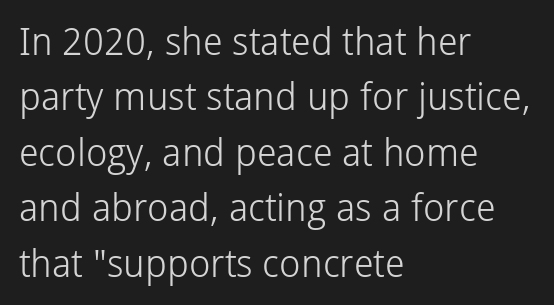
Q: Is the text bold? A: No.
Q: Is the text italic (slanted)? A: No, it is upright.
Q: Is the typeface a serif or a sans-serif typeface? A: Sans-serif.
Q: Is the text underlined? A: No.
Q: How is the paragraph aligned? A: Left-aligned.
Q: Is the spacing between letters normal or unusually wide? A: Normal.
Q: Is the spacing between lines tight, normal or loose? A: Normal.
Q: Width (condensed, normal, or wide)? A: Normal.
Q: Stroke contrast? A: Low.
Q: x-height? A: Medium.
Q: Monospaced? A: No.
